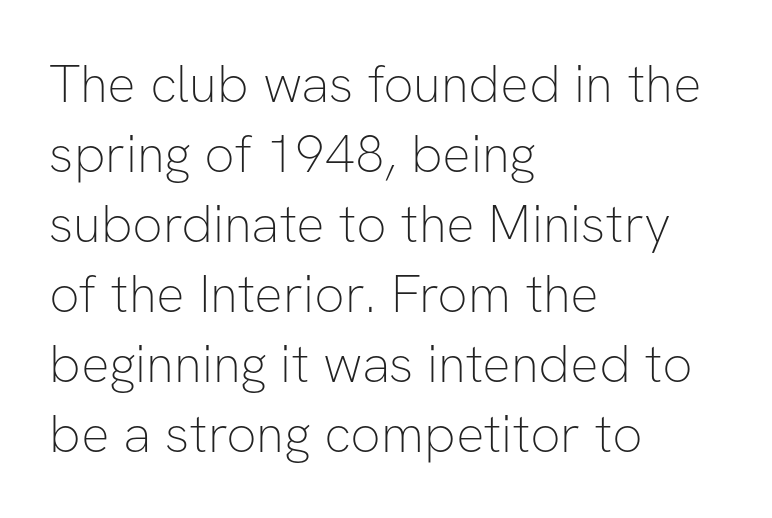
This sample has the flowing, uneven cadence of proportional lettering. Caption: standard tracking, unaltered. A classic flush-left, rag-right setting is used for this passage. This is not heavy type; no bold has been used. Honestly, there is no underline to notice here at all.
